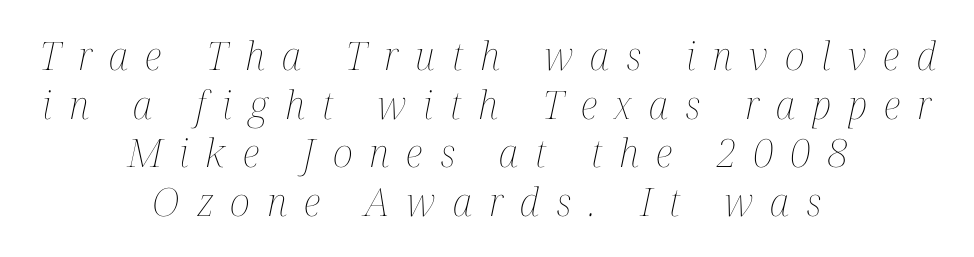
Q: Is the text bold? A: No.
Q: Is the text italic (slanted)? A: Yes, it leans right by about 12 degrees.
Q: Is the text underlined? A: No.
Q: How is the paragraph aligned? A: Centered.
Q: Is the spacing between letters normal or unusually wide? A: Unusually wide.
Q: Is the spacing between lines tight, normal or loose? A: Normal.
Q: Width (condensed, normal, or wide)? A: Condensed.
Q: Stroke contrast? A: Medium.
Q: x-height? A: Medium.
Q: Monospaced? A: No.
